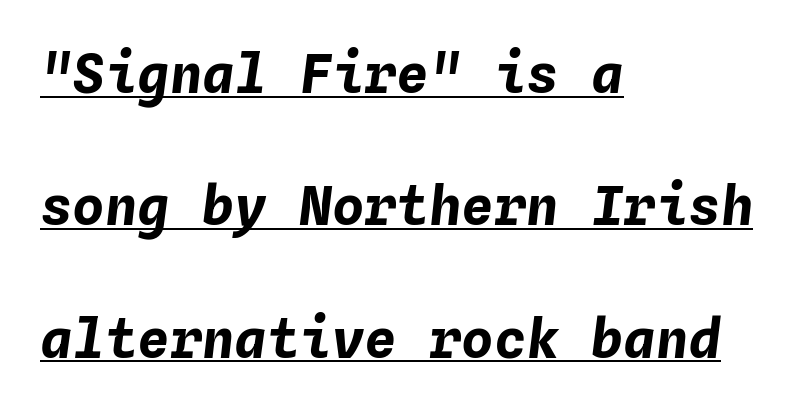
The specimen reads as italic at a glance. Does the weight exceed regular? Yes, all the way to bold. Fixed-width glyphs throughout — classic coding-font behaviour. Left-aligned paragraph, ragged on the right.
